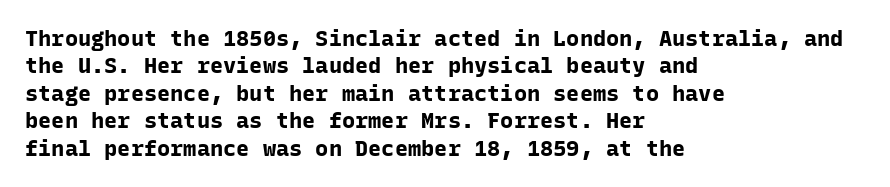
Q: Is the text bold? A: Yes.
Q: Is the text italic (slanted)? A: No, it is upright.
Q: Is the text underlined? A: No.
Q: How is the paragraph aligned? A: Left-aligned.
Q: Is the spacing between letters normal or unusually wide? A: Normal.
Q: Is the spacing between lines tight, normal or loose? A: Normal.
